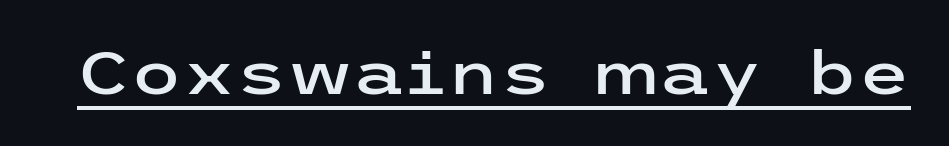
The line texture is even and compact thanks to regular tracking. Stroke terminals: plain, sans-serif. In terms of posture, this sample is upright. Glance below the letters and you will spot a drawn line.
